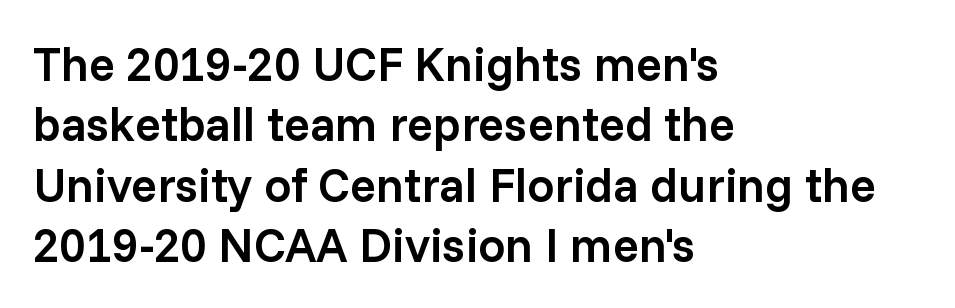
Q: Is the text bold? A: Semi-bold.
Q: Is the text italic (slanted)? A: No, it is upright.
Q: Is the typeface a serif or a sans-serif typeface? A: Sans-serif.
Q: Is the text underlined? A: No.
Q: How is the paragraph aligned? A: Left-aligned.
Q: Is the spacing between letters normal or unusually wide? A: Normal.
Q: Is the spacing between lines tight, normal or loose? A: Normal.
Q: Width (condensed, normal, or wide)? A: Normal.
Q: Stroke contrast? A: Low.
Q: x-height? A: Medium.
Q: Monospaced? A: No.
